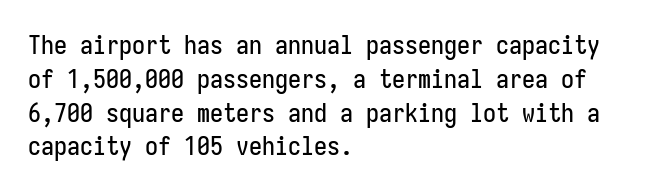
The ragged edge is on the right, which tells us the setting is flush left. How would I describe the line gaps? Plain and ordinary. This is the regular roman posture of the typeface. Only glyphs here, with clear space below each row.
